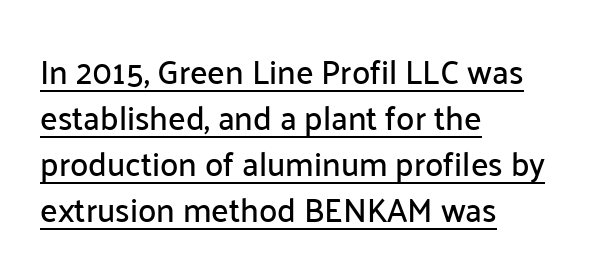
Q: Is the text italic (slanted)? A: No, it is upright.
Q: Is the typeface a serif or a sans-serif typeface? A: Sans-serif.
Q: Is the text underlined? A: Yes.
Q: How is the paragraph aligned? A: Left-aligned.
Q: Is the spacing between letters normal or unusually wide? A: Normal.
Q: Is the spacing between lines tight, normal or loose? A: Normal.
Q: Width (condensed, normal, or wide)? A: Normal.
Q: Stroke contrast? A: Low.
Q: x-height? A: Medium.
Q: Monospaced? A: No.
